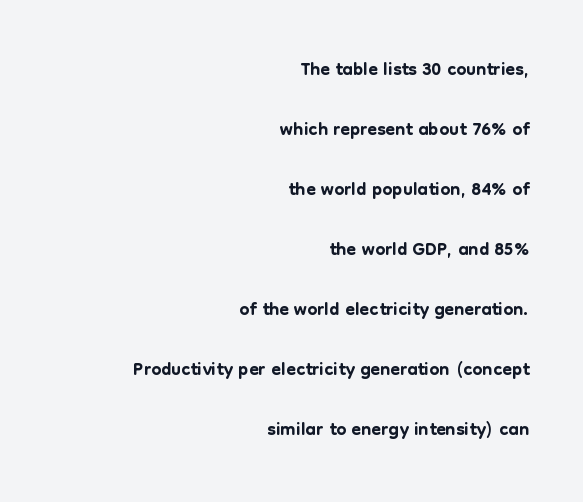
The image shows 28 px sans-serif type, upright; set right-aligned, loose line spacing (2.14x), normal letter spacing, not underlined; low stroke contrast and a medium x-height.
